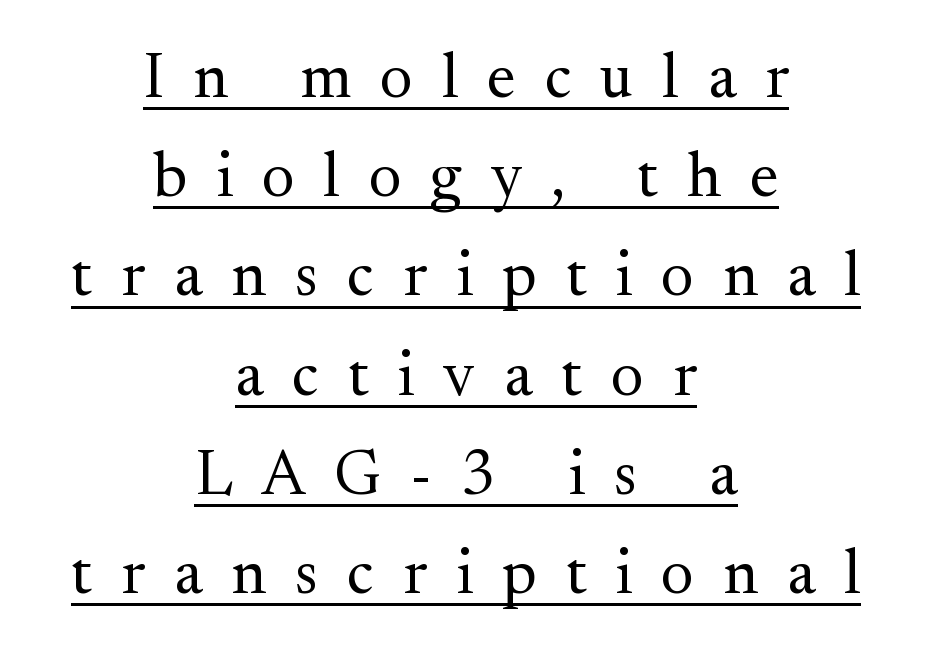
Stroke thickness stays within the range of a standard reading face or lighter. Line spacing here is normal. The characters display serif detailing at their extremities. The specimen reads as upright at a glance. Check the space under the baseline: a stroke is drawn there.
